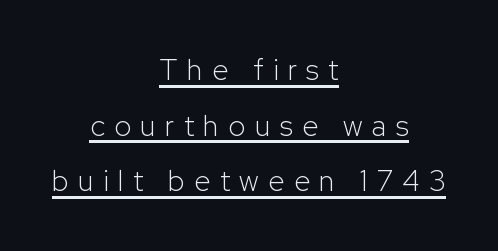
Q: Is the text bold? A: No.
Q: Is the text italic (slanted)? A: No, it is upright.
Q: Is the typeface a serif or a sans-serif typeface? A: Sans-serif.
Q: Is the text underlined? A: Yes.
Q: How is the paragraph aligned? A: Centered.
Q: Is the spacing between letters normal or unusually wide? A: Unusually wide.
Q: Is the spacing between lines tight, normal or loose? A: Loose.
Q: Width (condensed, normal, or wide)? A: Normal.
Q: Stroke contrast? A: Low.
Q: x-height? A: Medium.
Q: Monospaced? A: No.
